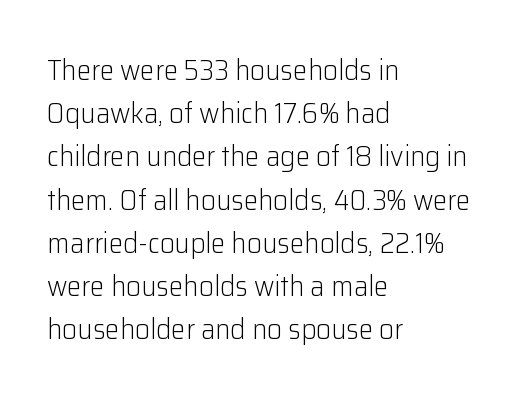
The image shows 29 px light sans-serif type, upright; set left-aligned, normal line spacing (1.49x), normal letter spacing, not underlined; low stroke contrast and a medium x-height.
